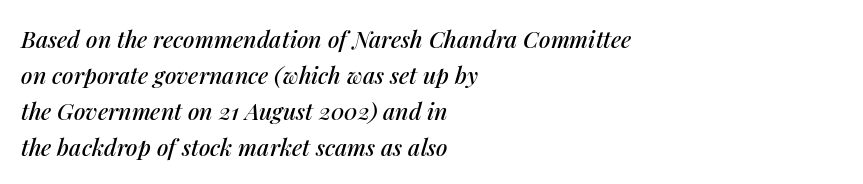
{"italic": "yes", "lean": "right", "slant_degrees": 14, "underline": "no", "align": "left", "line_spacing": "normal", "line_spacing_ratio": 1.57, "letter_spacing": "normal", "letter_spacing_em": 0.0, "glyph_px": 23}
